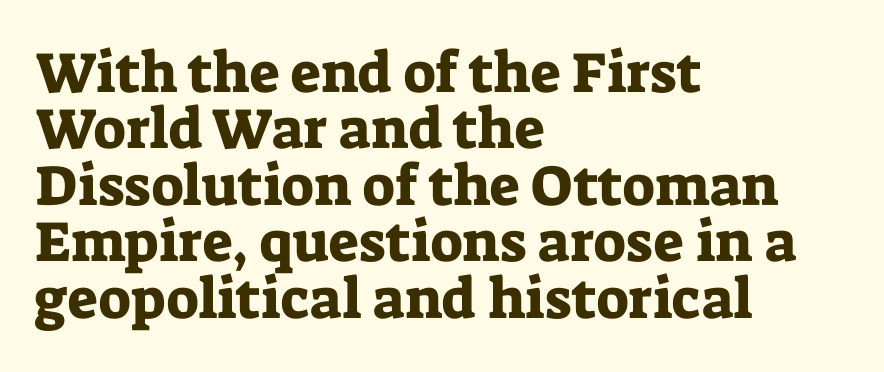
Q: Is the text italic (slanted)? A: No, it is upright.
Q: Is the typeface a serif or a sans-serif typeface? A: Serif.
Q: Is the text underlined? A: No.
Q: How is the paragraph aligned? A: Left-aligned.
Q: Is the spacing between letters normal or unusually wide? A: Normal.
Q: Is the spacing between lines tight, normal or loose? A: Tight.
Q: Width (condensed, normal, or wide)? A: Normal.
Q: Stroke contrast? A: Low.
Q: x-height? A: Medium.
Q: Monospaced? A: No.
